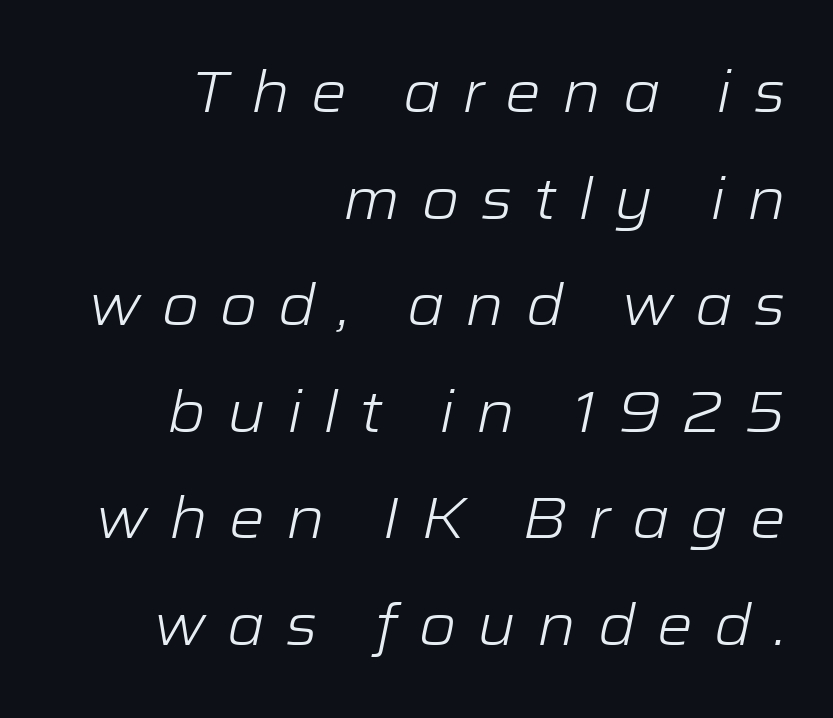
The image shows 57 px light, wide type, italic (leaning right); set right-aligned, line spacing 1.87x, unusually wide letter spacing (+0.37 em), not underlined; low stroke contrast and a medium x-height.
